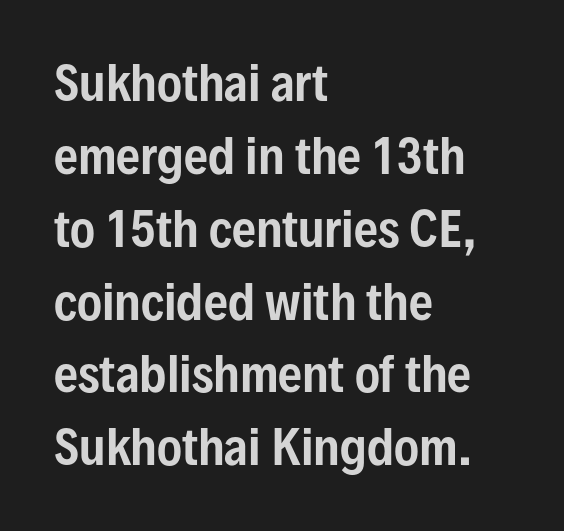
Q: Is the text italic (slanted)? A: No, it is upright.
Q: Is the typeface a serif or a sans-serif typeface? A: Sans-serif.
Q: Is the text underlined? A: No.
Q: How is the paragraph aligned? A: Left-aligned.
Q: Is the spacing between letters normal or unusually wide? A: Normal.
Q: Is the spacing between lines tight, normal or loose? A: Normal.
Q: Width (condensed, normal, or wide)? A: Condensed.
Q: Stroke contrast? A: Low.
Q: x-height? A: Medium.
Q: Monospaced? A: No.
